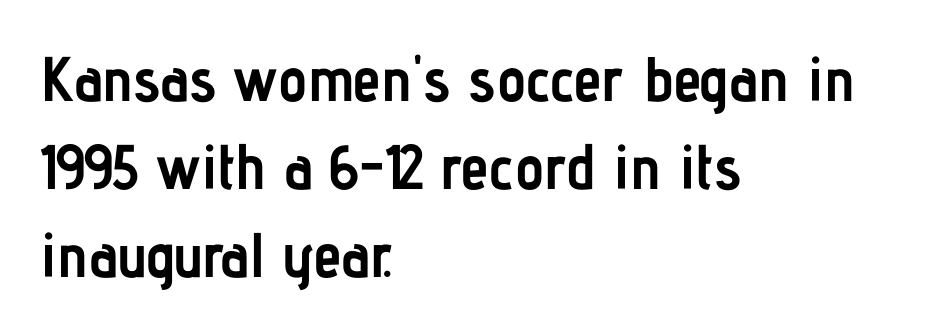
These lines carry a lot of weight — the face is fully bold. The gap between lines stays unmarked. Leading matches the norm, producing a regular column. The letters advance in unequal steps, a hallmark of proportional type. A student would call this left alignment; a typographer would say flush left, rag right. Posture: upright roman.
